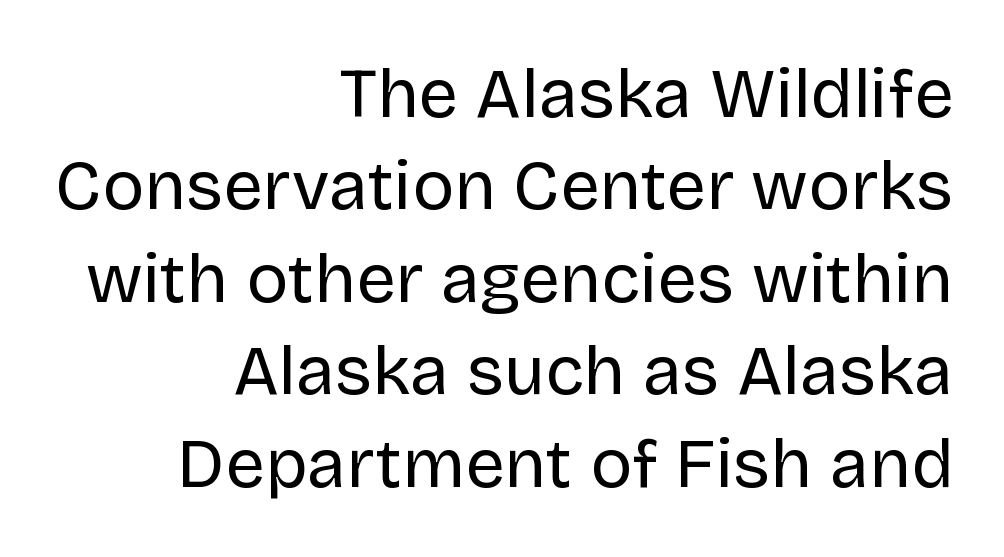
Q: Is the text bold? A: No.
Q: Is the text italic (slanted)? A: No, it is upright.
Q: Is the typeface a serif or a sans-serif typeface? A: Sans-serif.
Q: Is the text underlined? A: No.
Q: How is the paragraph aligned? A: Right-aligned.
Q: Is the spacing between letters normal or unusually wide? A: Normal.
Q: Is the spacing between lines tight, normal or loose? A: Normal.
Q: Width (condensed, normal, or wide)? A: Normal.
Q: Stroke contrast? A: Low.
Q: x-height? A: Large.
Q: Monospaced? A: No.
